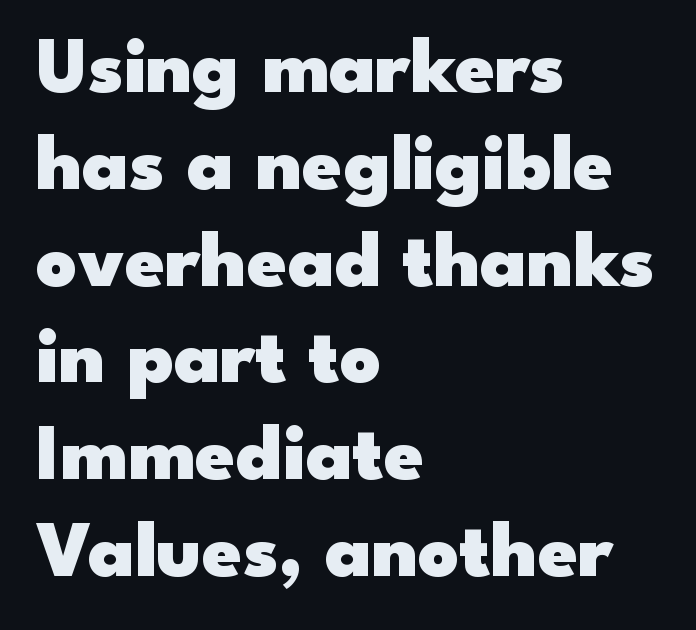
{"serif": "no", "italic": "no", "bold": "yes", "weight": "heavy", "width": "wide", "stroke_contrast": "low", "x_height": "small", "monospaced": "no", "underline": "no", "align": "left", "line_spacing_ratio": 1.21, "letter_spacing": "normal", "letter_spacing_em": 0.0, "glyph_px": 80}
